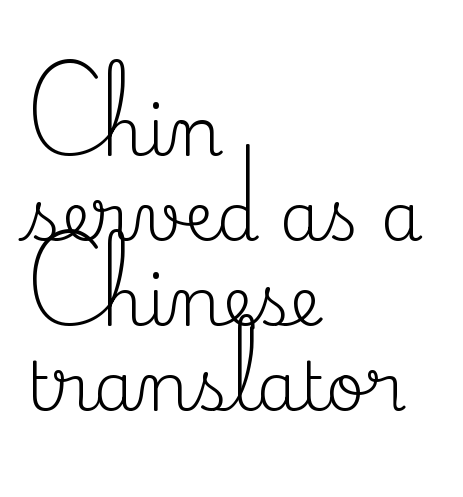
{"serif": "yes", "italic": "no", "bold": "no", "weight": "regular", "width": "normal", "stroke_contrast": "medium", "x_height": "small", "monospaced": "no", "underline": "no", "align": "left", "line_spacing": "normal", "line_spacing_ratio": 1.25, "letter_spacing": "normal", "letter_spacing_em": 0.0, "glyph_px": 68}
